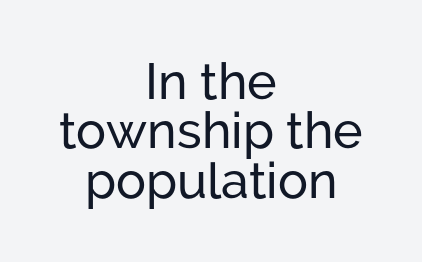
Q: Is the text italic (slanted)? A: No, it is upright.
Q: Is the typeface a serif or a sans-serif typeface? A: Sans-serif.
Q: Is the text underlined? A: No.
Q: How is the paragraph aligned? A: Centered.
Q: Is the spacing between letters normal or unusually wide? A: Normal.
Q: Is the spacing between lines tight, normal or loose? A: Tight.
Q: Width (condensed, normal, or wide)? A: Normal.
Q: Stroke contrast? A: Low.
Q: x-height? A: Medium.
Q: Monospaced? A: No.
